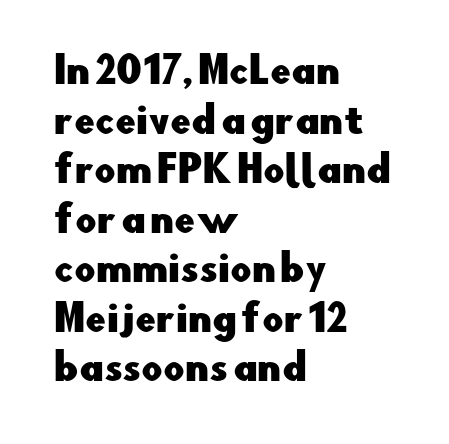
{"serif": "no", "italic": "no", "width": "normal", "stroke_contrast": "low", "x_height": "small", "monospaced": "no", "underline": "no", "align": "left", "line_spacing": "normal", "line_spacing_ratio": 1.34, "letter_spacing": "normal", "letter_spacing_em": 0.0, "glyph_px": 37}
